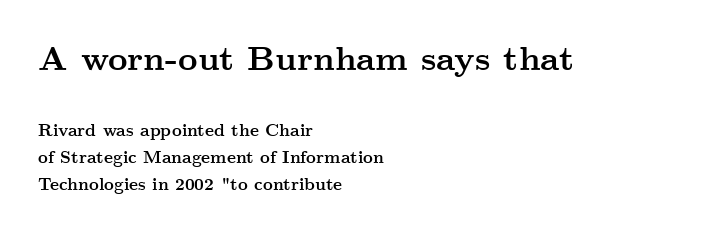
{"serif": "yes", "italic": "no", "bold": "yes", "weight": "semibold", "width": "wide", "stroke_contrast": "medium", "x_height": "small", "monospaced": "no", "underline": "no", "align": "left", "line_spacing": "normal", "line_spacing_ratio": 1.6, "letter_spacing": "normal", "letter_spacing_em": 0.0, "larger_block": "first", "size_ratio": 2.0, "glyph_px": 34}
